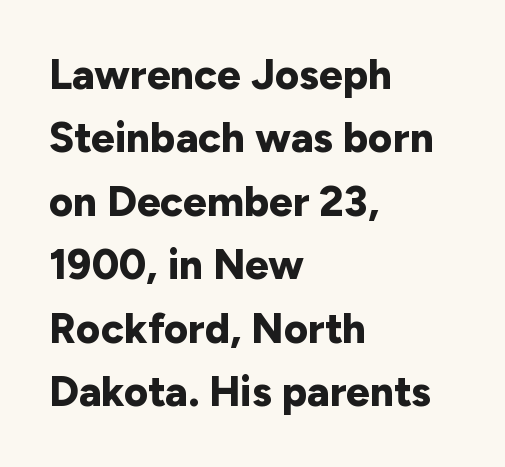
{"serif": "no", "italic": "no", "bold": "yes", "weight": "bold", "width": "normal", "stroke_contrast": "low", "x_height": "medium", "monospaced": "no", "underline": "no", "align": "left", "line_spacing": "normal", "line_spacing_ratio": 1.51, "letter_spacing": "normal", "letter_spacing_em": 0.0, "glyph_px": 42}
